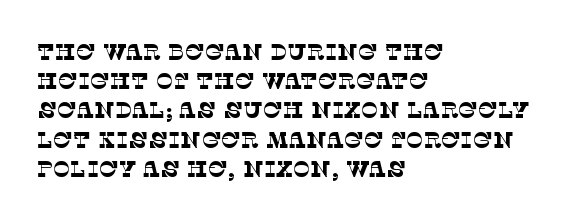
{"bold": "no", "underline": "no", "align": "left", "line_spacing": "normal", "line_spacing_ratio": 1.27, "letter_spacing": "normal", "letter_spacing_em": 0.0, "glyph_px": 23}
